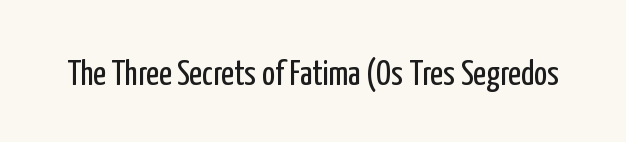
Vertical strokes here are truly vertical. Each letter keeps its own natural width here, so spacing adapts to shape. Tracking here is standard; glyphs follow each other at the usual distance. These lines are composed in type without serifs.
